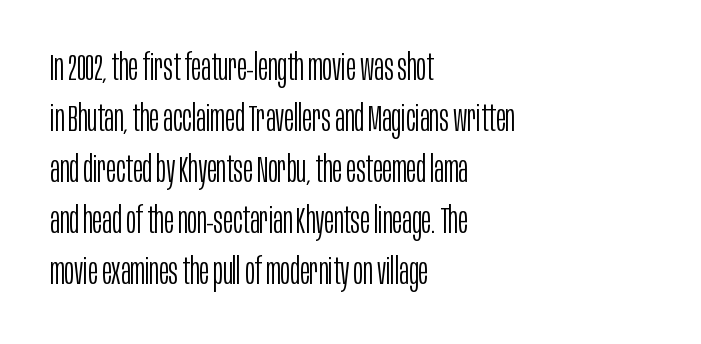
Q: Is the text bold? A: No.
Q: Is the text italic (slanted)? A: No, it is upright.
Q: Is the typeface a serif or a sans-serif typeface? A: Sans-serif.
Q: Is the text underlined? A: No.
Q: How is the paragraph aligned? A: Left-aligned.
Q: Is the spacing between letters normal or unusually wide? A: Normal.
Q: Is the spacing between lines tight, normal or loose? A: Normal.
Q: Width (condensed, normal, or wide)? A: Condensed.
Q: Stroke contrast? A: Low.
Q: x-height? A: Large.
Q: Monospaced? A: No.
